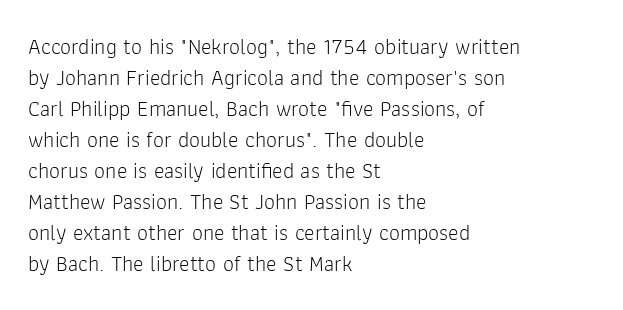
The image shows 22 px text type, upright; set left-aligned, normal line spacing (1.41x), normal letter spacing, not underlined.
